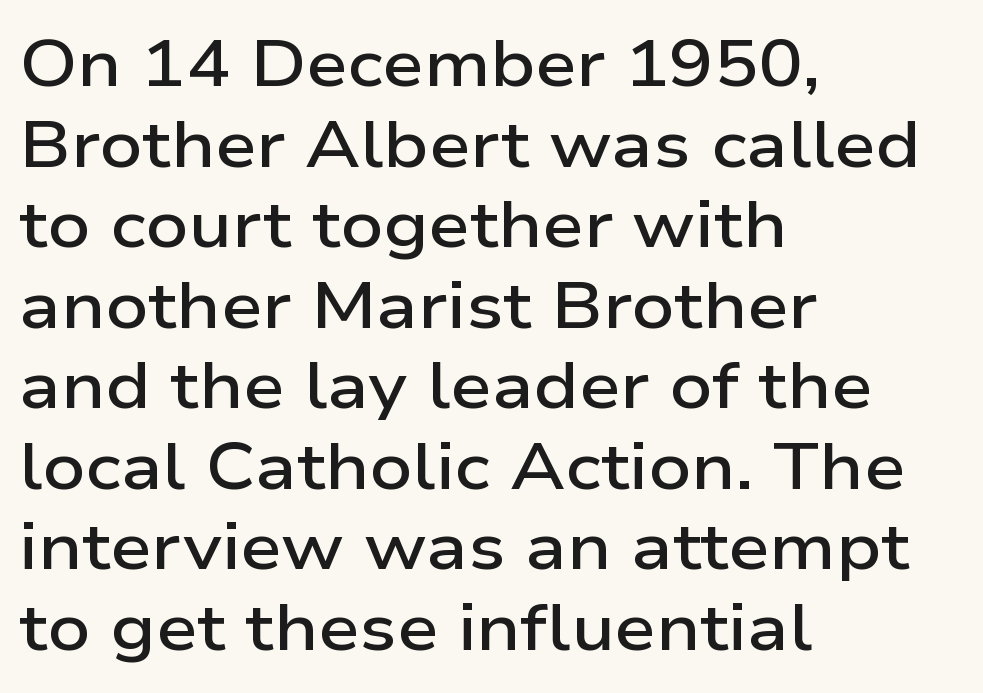
{"serif": "no", "italic": "no", "bold": "semi", "weight": "semibold", "width": "wide", "stroke_contrast": "low", "x_height": "medium", "monospaced": "no", "underline": "no", "align": "left", "line_spacing_ratio": 1.22, "letter_spacing": "normal", "letter_spacing_em": 0.0, "glyph_px": 66}
